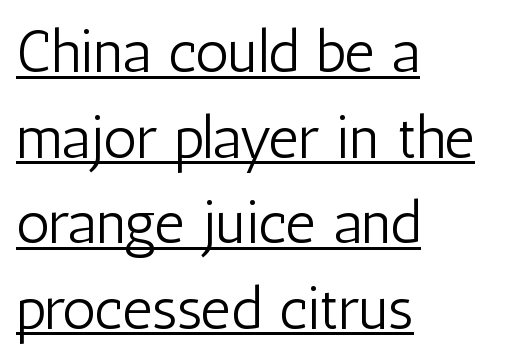
Every word sits above its own underline. The letters stand straight up with perfectly vertical stems. The weight tops out at a normal text grade. The face used here is proportionally spaced, like ordinary book or web type. These lines sit exactly where default settings would place them.
